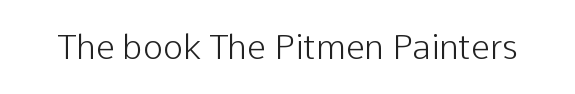
Letters have the restrained weight of plain body copy at most. This sample uses an upright cut, with every glyph sitting square on the baseline. Default kerning and tracking; the words read as compact shapes. The gap between lines stays unmarked.
